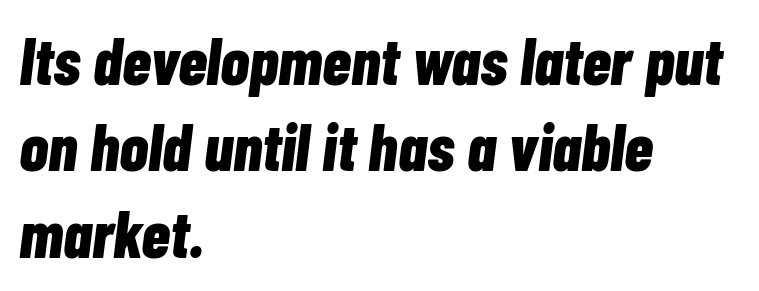
Emphasis-style slanted type is in use. A typesetter would call this zero additional tracking. Notice how the passage keeps a crisp vertical edge on the left only. This sample has the flowing, uneven cadence of proportional lettering.
